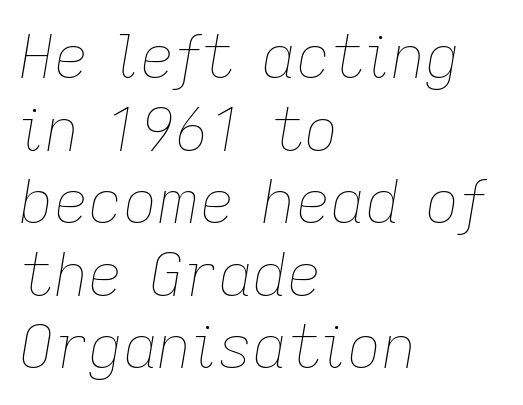
{"italic": "yes", "lean": "right", "slant_degrees": 9, "bold": "no", "weight": "thin", "width": "normal", "stroke_contrast": "low", "x_height": "medium", "monospaced": "no", "underline": "no", "align": "left", "line_spacing_ratio": 1.21, "letter_spacing": "normal", "letter_spacing_em": 0.0, "glyph_px": 60}
